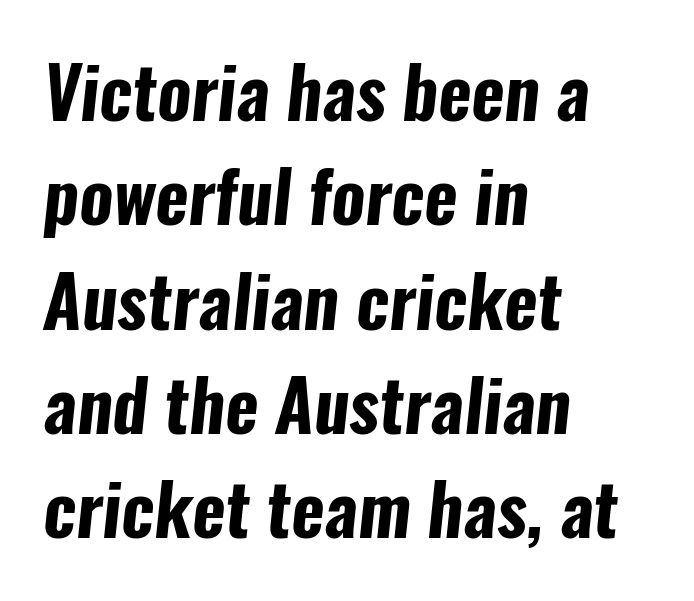
{"serif": "no", "bold": "yes", "weight": "bold", "width": "condensed", "stroke_contrast": "low", "x_height": "medium", "monospaced": "no", "underline": "no", "align": "left", "line_spacing": "normal", "line_spacing_ratio": 1.47, "letter_spacing": "normal", "letter_spacing_em": 0.0, "glyph_px": 71}
